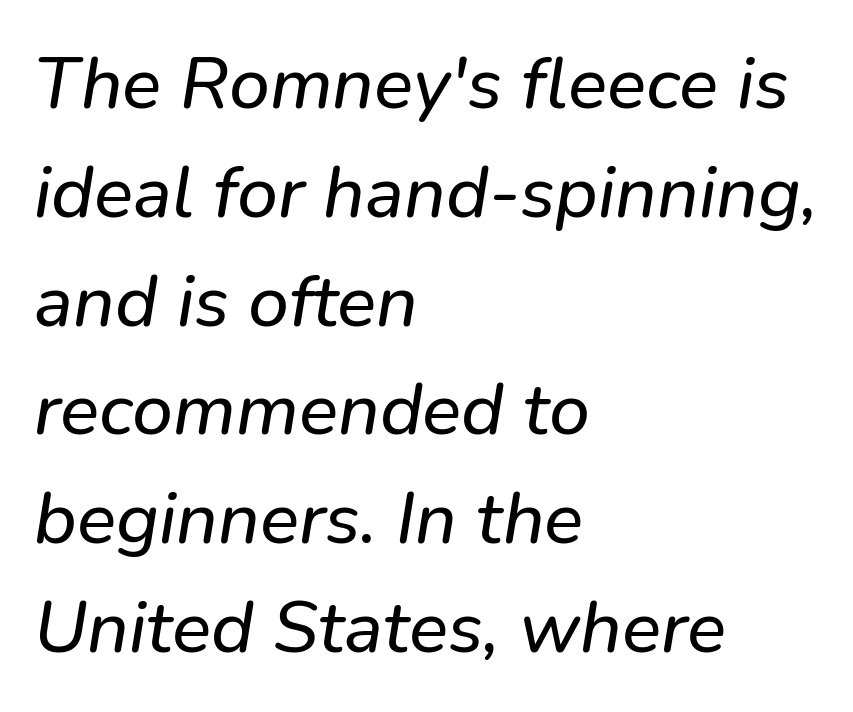
Q: Is the typeface a serif or a sans-serif typeface? A: Sans-serif.
Q: Is the text underlined? A: No.
Q: How is the paragraph aligned? A: Left-aligned.
Q: Is the spacing between letters normal or unusually wide? A: Normal.
Q: Is the spacing between lines tight, normal or loose? A: Normal.
Q: Width (condensed, normal, or wide)? A: Normal.
Q: Stroke contrast? A: Low.
Q: x-height? A: Medium.
Q: Monospaced? A: No.
